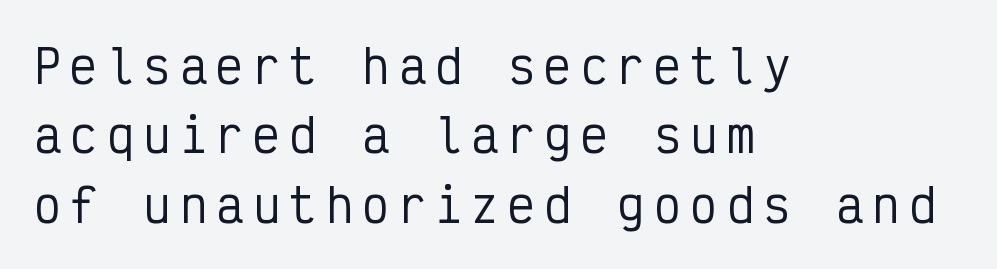
The image shows 45 px condensed sans-serif type, upright, monospaced; set left-aligned, normal line spacing (1.54x), unusually wide letter spacing (+0.21 em), not underlined; low stroke contrast and a medium x-height.
